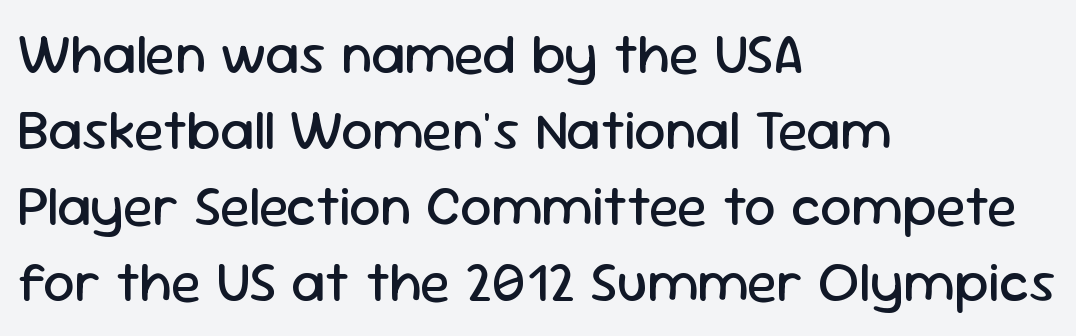
The image shows 56 px regular-weight sans-serif type, upright; set left-aligned, normal line spacing (1.36x), normal letter spacing, not underlined; low stroke contrast and a medium x-height.
